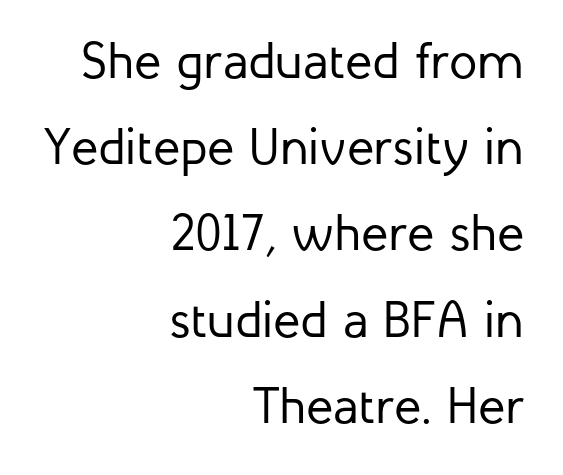
You can tell it's not italic because the verticals are truly vertical. Here the designer chose a conventional face with non-uniform glyph widths. This sample uses plain, unmodified letter spacing. Does the leading feel generous? No, just average. A quiet, ordinary-to-light weight characterises the typeface.
